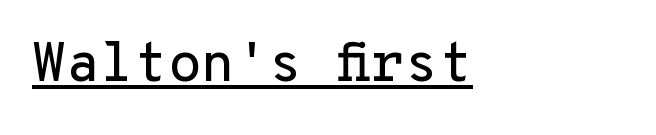
Q: Is the text italic (slanted)? A: No, it is upright.
Q: Is the typeface a serif or a sans-serif typeface? A: Sans-serif.
Q: Is the text underlined? A: Yes.
Q: How is the paragraph aligned? A: Left-aligned.
Q: Is the spacing between letters normal or unusually wide? A: Normal.
Q: Width (condensed, normal, or wide)? A: Normal.
Q: Stroke contrast? A: Low.
Q: x-height? A: Medium.
Q: Monospaced? A: Yes.
